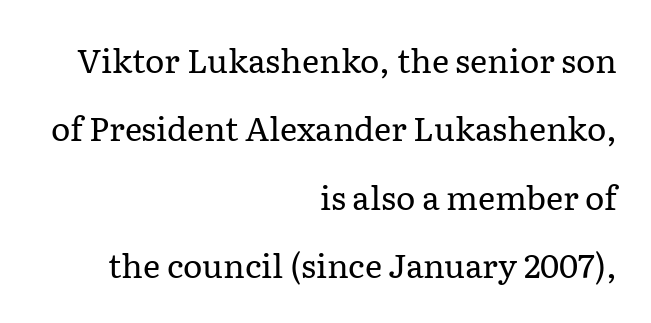
Unlike a clean sans, this face finishes its strokes with serifs. The baseline area is clear. The letterforms sit at book weight or below. Posture: straight, roman, zero tilt.
